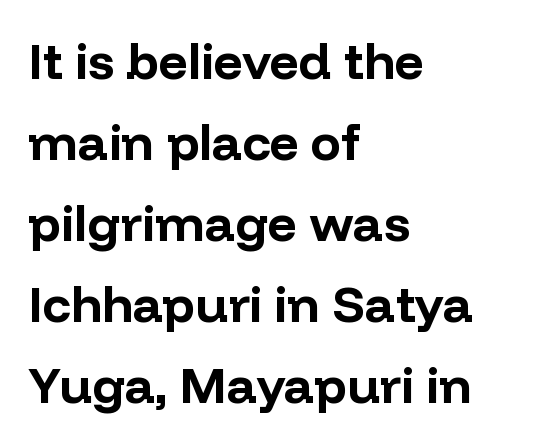
Q: Is the text bold? A: Yes.
Q: Is the text italic (slanted)? A: No, it is upright.
Q: Is the typeface a serif or a sans-serif typeface? A: Sans-serif.
Q: Is the text underlined? A: No.
Q: How is the paragraph aligned? A: Left-aligned.
Q: Is the spacing between letters normal or unusually wide? A: Normal.
Q: Is the spacing between lines tight, normal or loose? A: Normal.
Q: Width (condensed, normal, or wide)? A: Normal.
Q: Stroke contrast? A: Low.
Q: x-height? A: Medium.
Q: Monospaced? A: No.
